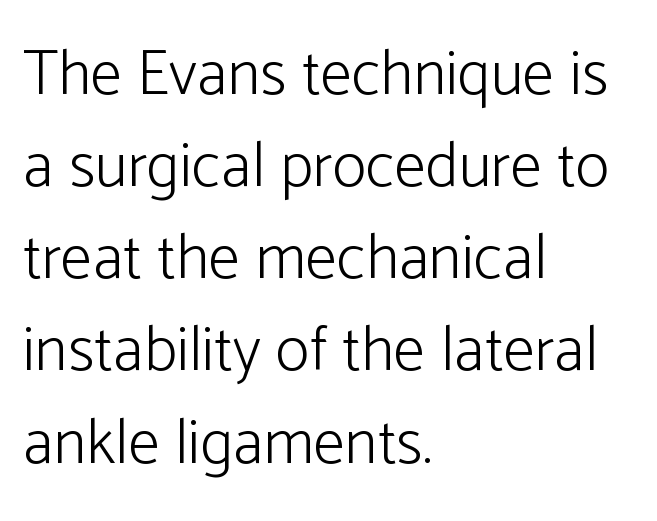
Type without underlining. The glyphs in this specimen are sans serif. The leading is moderate, giving the passage an even texture. The passage is arranged the way most books set body copy — flush left. The gaps between neighbouring characters are ordinary and unremarkable.
